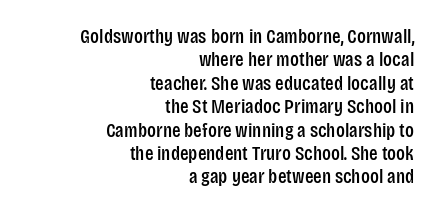
The image shows 20 px text type, upright; set right-aligned, line spacing 1.17x, normal letter spacing, not underlined.
